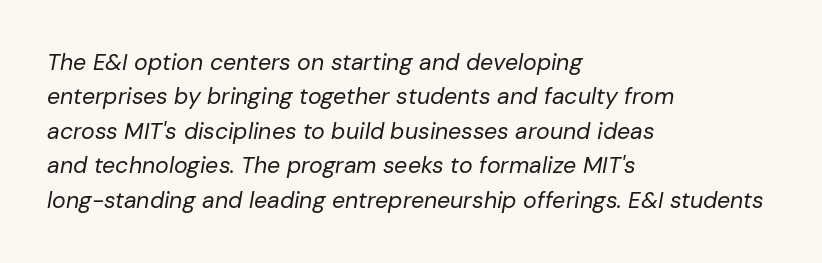
{"italic": "yes", "lean": "right", "slant_degrees": 10, "bold": "no", "underline": "no", "align": "left", "line_spacing": "normal", "line_spacing_ratio": 1.5, "letter_spacing": "normal", "letter_spacing_em": 0.0, "glyph_px": 23}
